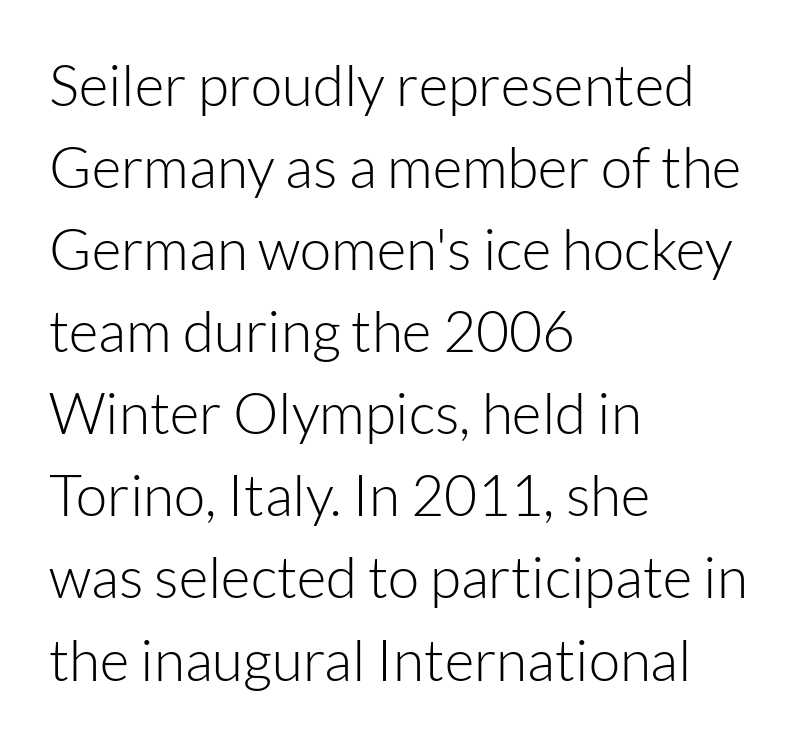
{"serif": "no", "italic": "no", "bold": "no", "weight": "light", "width": "normal", "stroke_contrast": "low", "x_height": "medium", "monospaced": "no", "underline": "no", "align": "left", "line_spacing": "normal", "line_spacing_ratio": 1.44, "letter_spacing": "normal", "letter_spacing_em": 0.0, "glyph_px": 57}
